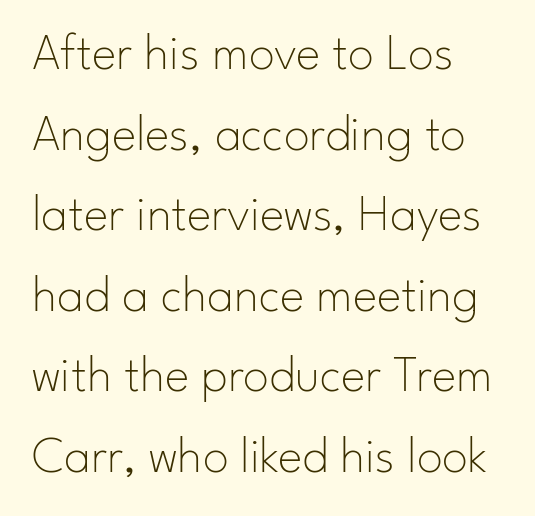
Here the designer chose a conventional face with non-uniform glyph widths. The designer left line spacing at the default. Is this a sans? Yes — the strokes have no serifs. A clean baseline with only descenders dipping below it.
